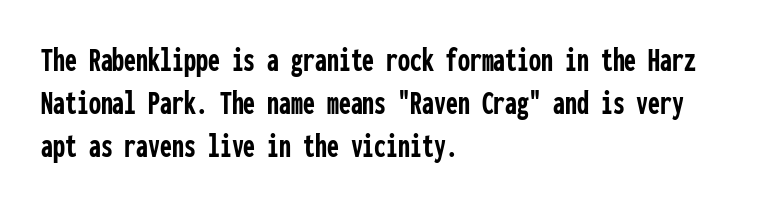
The image shows 34 px semibold, condensed sans-serif type, upright, monospaced; set left-aligned, normal line spacing (1.26x), normal letter spacing, not underlined; low stroke contrast and a medium x-height.
